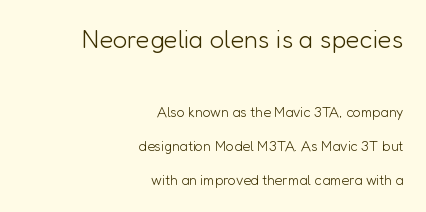
{"italic": "no", "bold": "no", "underline": "no", "align": "right", "line_spacing": "loose", "line_spacing_ratio": 2.41, "letter_spacing": "normal", "letter_spacing_em": 0.0, "larger_block": "first", "size_ratio": 1.79, "glyph_px": 25}
